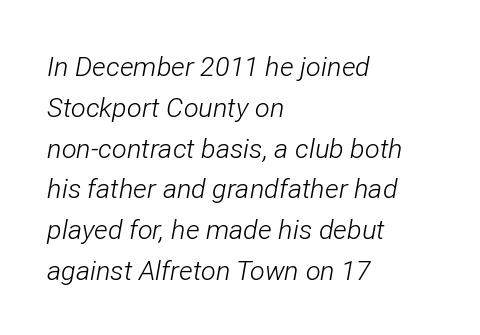
The image shows 27 px text type, italic (leaning right); set left-aligned, normal line spacing (1.51x), normal letter spacing, not underlined.
